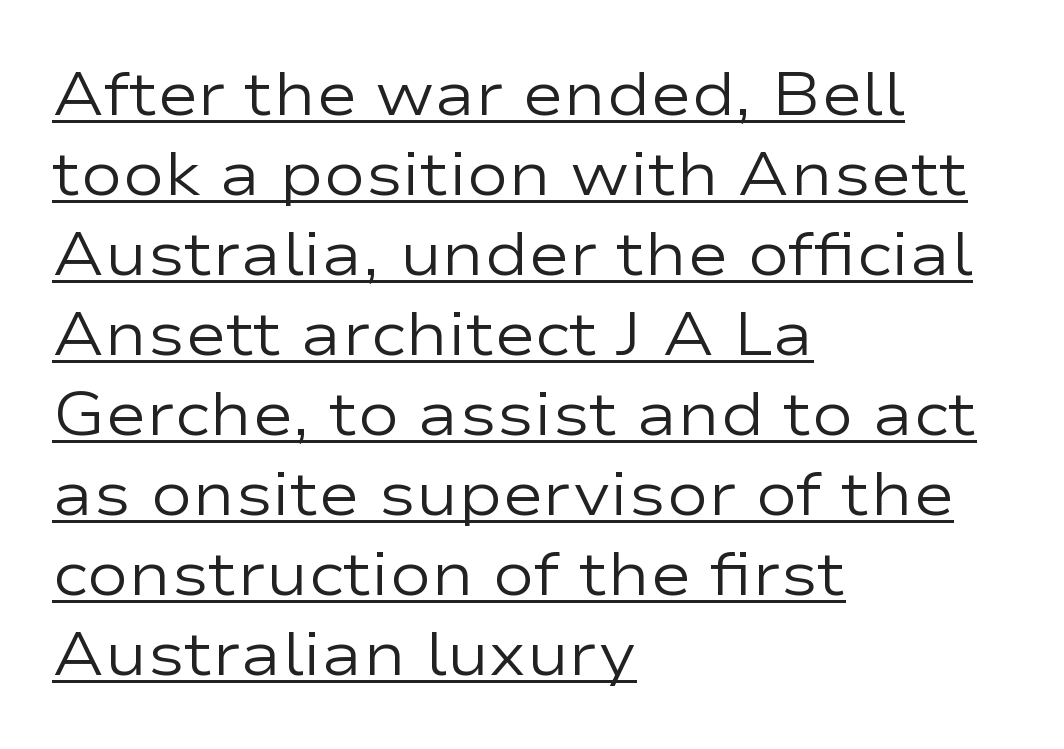
{"serif": "no", "italic": "no", "bold": "no", "weight": "regular", "width": "wide", "stroke_contrast": "low", "x_height": "medium", "monospaced": "no", "underline": "yes", "align": "left", "line_spacing": "normal", "line_spacing_ratio": 1.29, "letter_spacing": "normal", "letter_spacing_em": 0.0, "glyph_px": 62}
